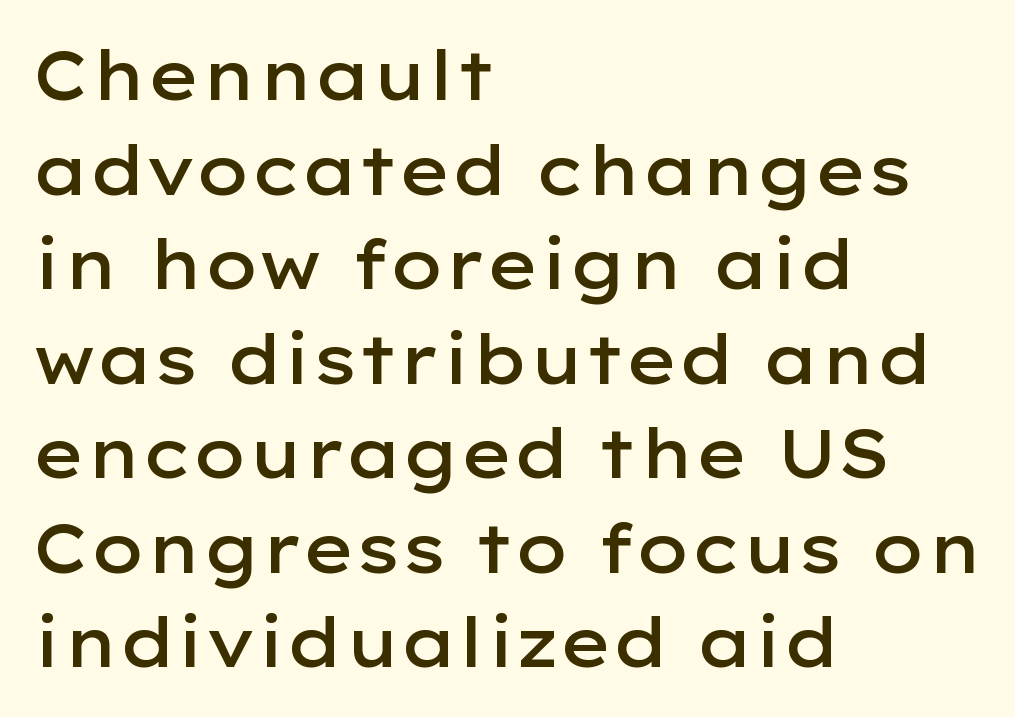
{"serif": "no", "italic": "no", "bold": "semi", "weight": "semibold", "width": "wide", "stroke_contrast": "low", "x_height": "medium", "monospaced": "no", "underline": "no", "align": "left", "line_spacing": "normal", "line_spacing_ratio": 1.39, "letter_spacing": "normal", "letter_spacing_em": 0.0, "glyph_px": 68}
